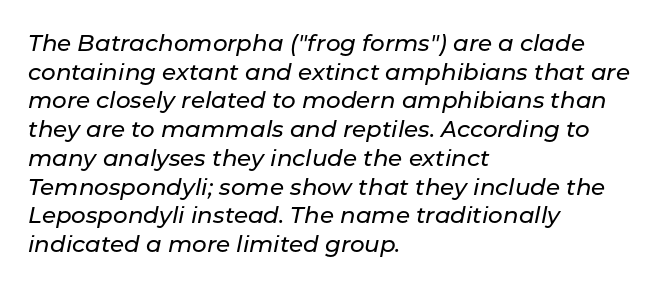
The image shows 23 px text type, italic (leaning right); set left-aligned, normal line spacing (1.25x), normal letter spacing, not underlined.
